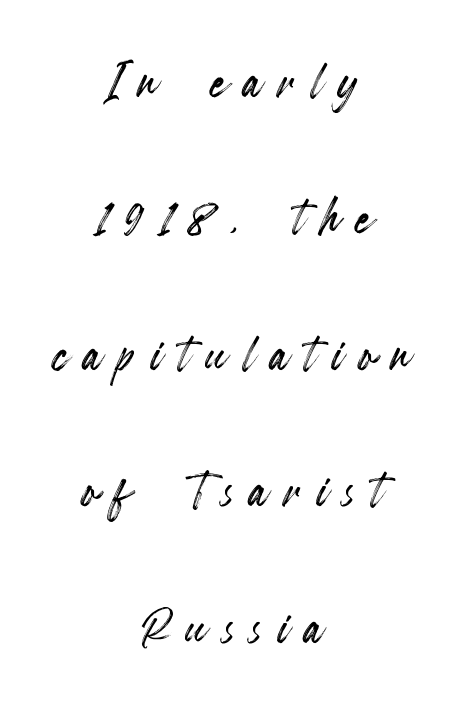
Think of a printed novel: that variable character pitch is what you see here. Check under the words: just untouched page. The space between consecutive lines is lavish.
